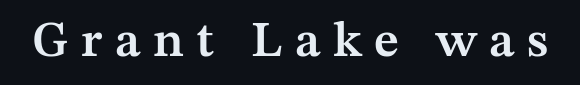
The image shows 50 px semibold serif type, upright; set unusually wide letter spacing (+0.25 em), not underlined; medium stroke contrast and a medium x-height.
